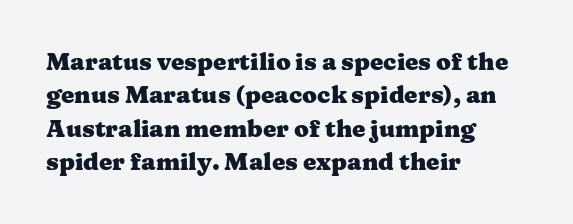
{"italic": "no", "bold": "yes", "underline": "no", "align": "left", "line_spacing": "normal", "line_spacing_ratio": 1.39, "letter_spacing": "normal", "letter_spacing_em": 0.0, "glyph_px": 24}
